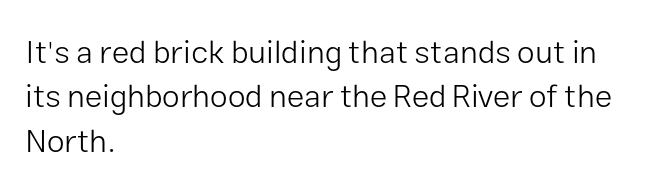
The image shows 32 px light sans-serif type, upright; set left-aligned, normal line spacing (1.39x), normal letter spacing, not underlined; low stroke contrast and a medium x-height.
